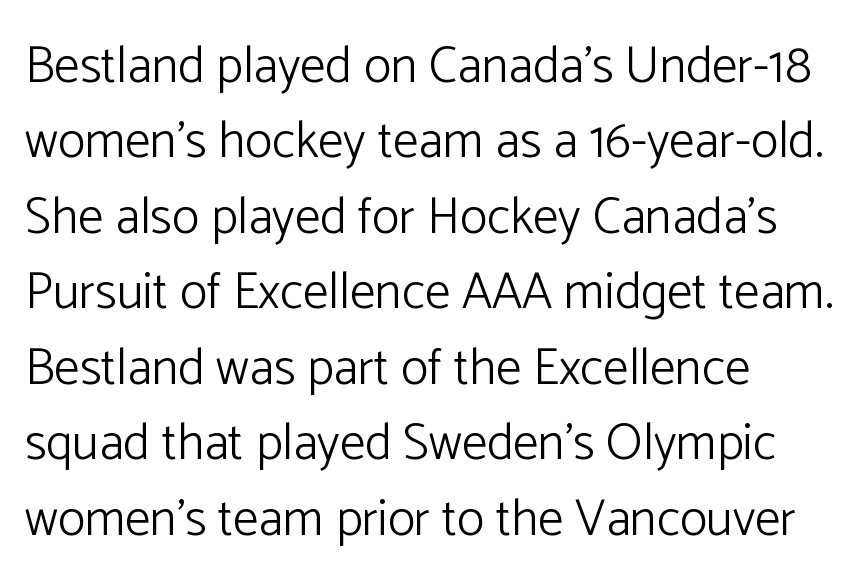
The image shows 51 px light sans-serif type, upright; set left-aligned, normal line spacing (1.48x), normal letter spacing, not underlined; low stroke contrast and a medium x-height.
